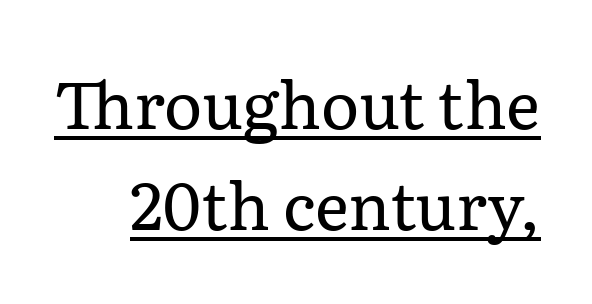
The image shows 65 px regular-weight serif type, upright; set normal line spacing (1.56x), normal letter spacing, underlined; low stroke contrast and a medium x-height.
